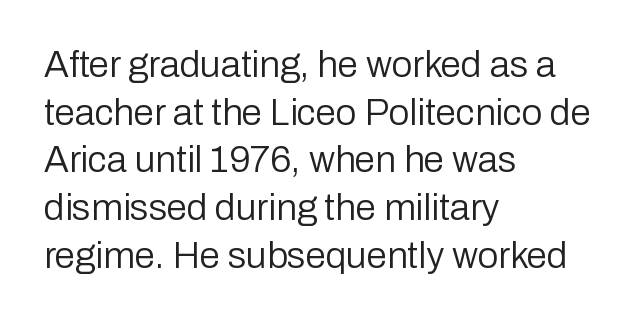
Is this a heavy cut? Hardly; it is regular or lighter. How are the letters spaced? Ordinarily, with no added tracking. The ragged edge is on the right, which tells us the setting is flush left. Characters remain perfectly vertical along every line. This sample has the flowing, uneven cadence of proportional lettering. The area under the type is left untouched.
